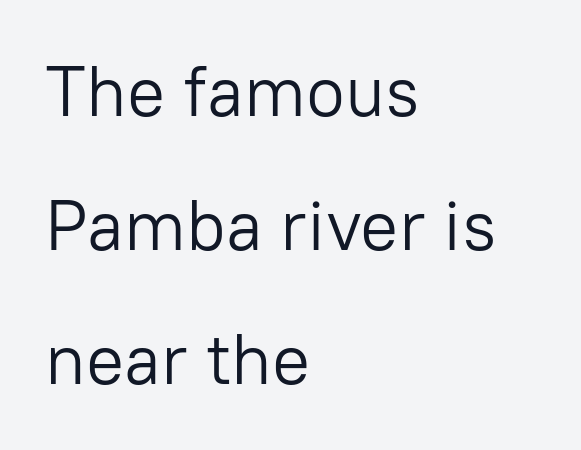
The image shows 71 px light sans-serif type, upright; set left-aligned, line spacing 1.89x, normal letter spacing, not underlined; low stroke contrast and a medium x-height.
